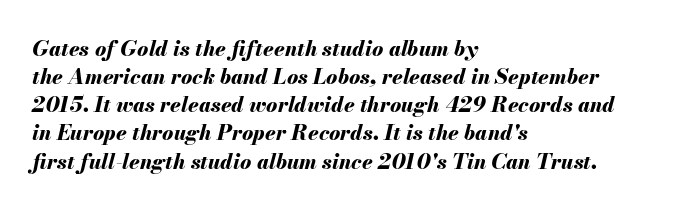
{"italic": "yes", "lean": "right", "slant_degrees": 13, "bold": "yes", "underline": "no", "align": "left", "line_spacing": "normal", "line_spacing_ratio": 1.34, "letter_spacing": "normal", "letter_spacing_em": 0.0, "glyph_px": 21}
